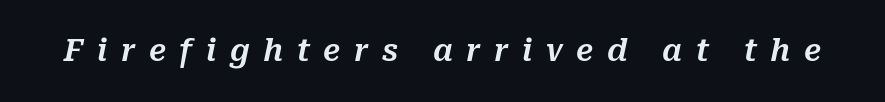
Q: Is the text italic (slanted)? A: Yes, it leans right by about 10 degrees.
Q: Is the text underlined? A: No.
Q: Is the spacing between letters normal or unusually wide? A: Unusually wide.
Q: Width (condensed, normal, or wide)? A: Normal.
Q: Stroke contrast? A: Medium.
Q: x-height? A: Medium.
Q: Monospaced? A: No.
